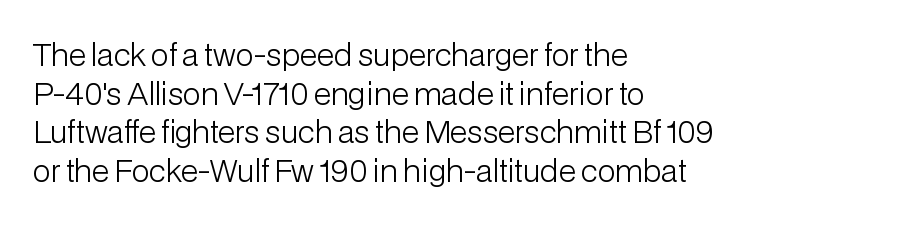
Q: Is the text bold? A: No.
Q: Is the text italic (slanted)? A: No, it is upright.
Q: Is the typeface a serif or a sans-serif typeface? A: Sans-serif.
Q: Is the text underlined? A: No.
Q: How is the paragraph aligned? A: Left-aligned.
Q: Is the spacing between letters normal or unusually wide? A: Normal.
Q: Is the spacing between lines tight, normal or loose? A: Normal.
Q: Width (condensed, normal, or wide)? A: Normal.
Q: Stroke contrast? A: Low.
Q: x-height? A: Medium.
Q: Monospaced? A: No.
